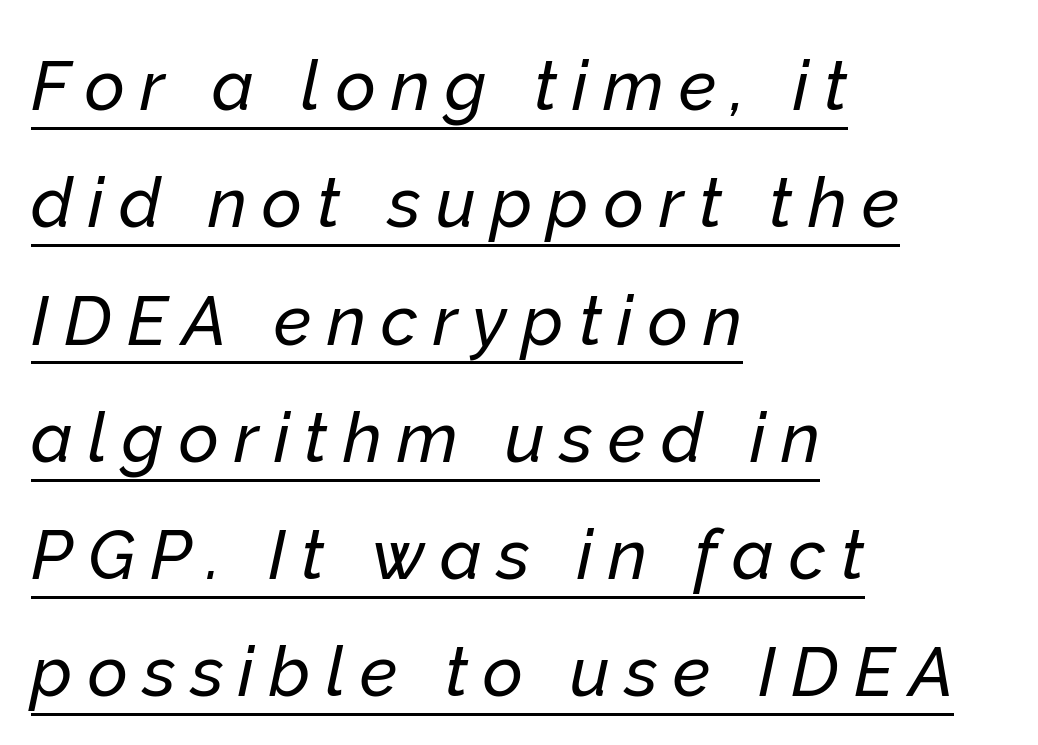
{"italic": "yes", "lean": "right", "slant_degrees": 12, "width": "normal", "stroke_contrast": "low", "x_height": "medium", "monospaced": "no", "underline": "yes", "align": "left", "line_spacing": "normal", "line_spacing_ratio": 1.7, "letter_spacing": "wide", "letter_spacing_em": 0.22, "glyph_px": 69}
